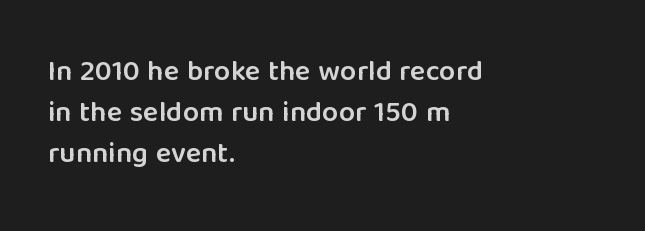
{"serif": "no", "italic": "no", "bold": "semi", "weight": "semibold", "width": "normal", "stroke_contrast": "low", "x_height": "medium", "monospaced": "no", "underline": "no", "align": "left", "line_spacing": "normal", "line_spacing_ratio": 1.42, "letter_spacing": "normal", "letter_spacing_em": 0.0, "glyph_px": 29}
